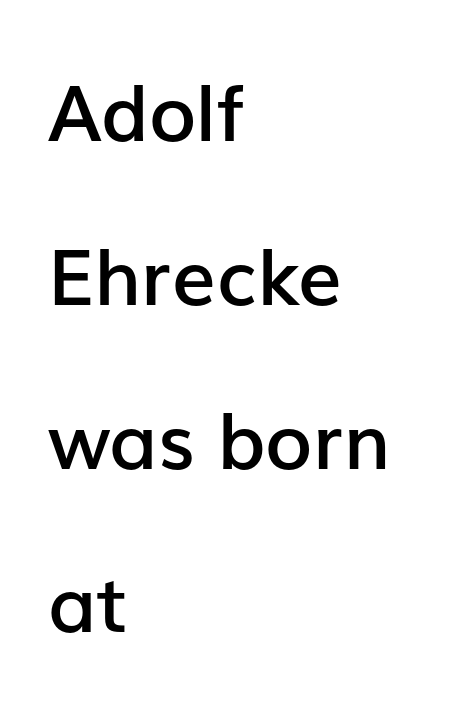
The image shows 78 px semibold sans-serif type, upright; set left-aligned, loose line spacing (2.1x), normal letter spacing, not underlined; low stroke contrast and a medium x-height.
